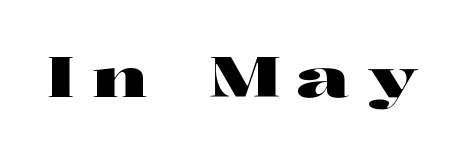
The image shows 57 px wide serif type, upright; set unusually wide letter spacing (+0.3 em), not underlined; high stroke contrast and a medium x-height.
